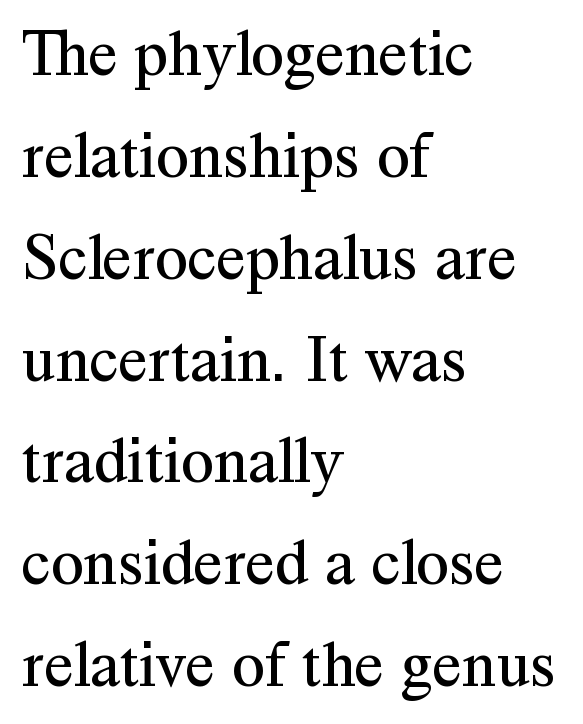
The image shows 67 px regular-weight serif type, upright; set left-aligned, normal line spacing (1.52x), normal letter spacing, not underlined; medium stroke contrast and a medium x-height.
